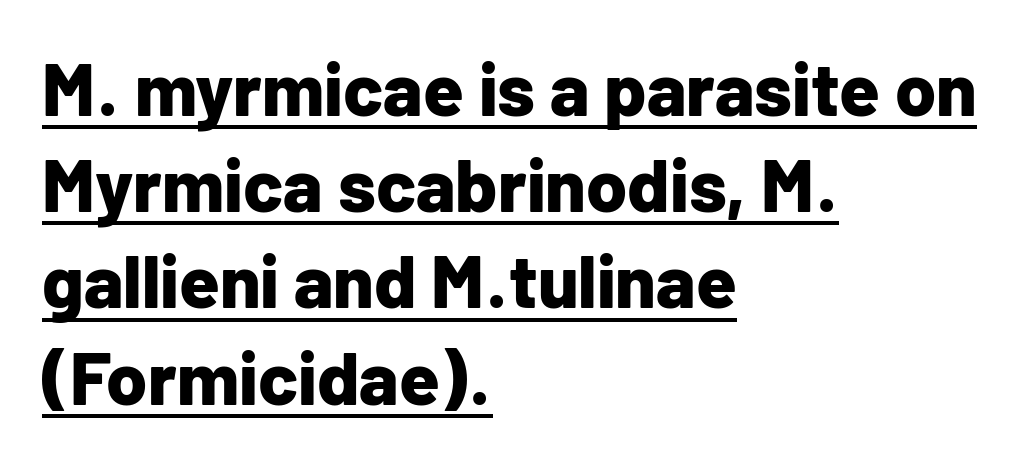
The image shows 74 px bold sans-serif type, upright; set left-aligned, normal line spacing (1.3x), normal letter spacing, underlined; low stroke contrast and a medium x-height.
